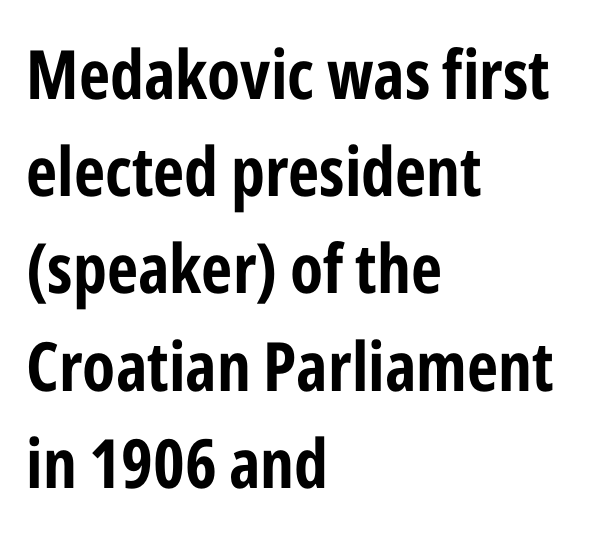
The image shows 68 px bold, condensed sans-serif type, upright; set left-aligned, normal line spacing (1.43x), normal letter spacing, not underlined; low stroke contrast and a medium x-height.
